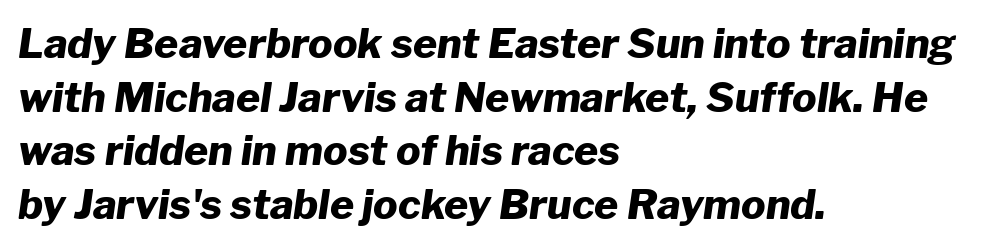
Q: Is the text bold? A: Yes.
Q: Is the text italic (slanted)? A: Yes, it leans right by about 8 degrees.
Q: Is the text underlined? A: No.
Q: How is the paragraph aligned? A: Left-aligned.
Q: Is the spacing between letters normal or unusually wide? A: Normal.
Q: Is the spacing between lines tight, normal or loose? A: Normal.
Q: Width (condensed, normal, or wide)? A: Normal.
Q: Stroke contrast? A: Low.
Q: x-height? A: Medium.
Q: Monospaced? A: No.
